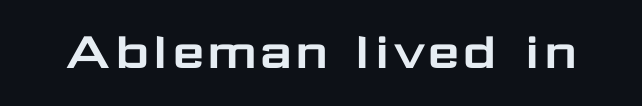
{"serif": "no", "italic": "no", "width": "wide", "stroke_contrast": "low", "x_height": "medium", "monospaced": "no", "underline": "no", "letter_spacing": "normal", "letter_spacing_em": 0.0, "glyph_px": 59}
